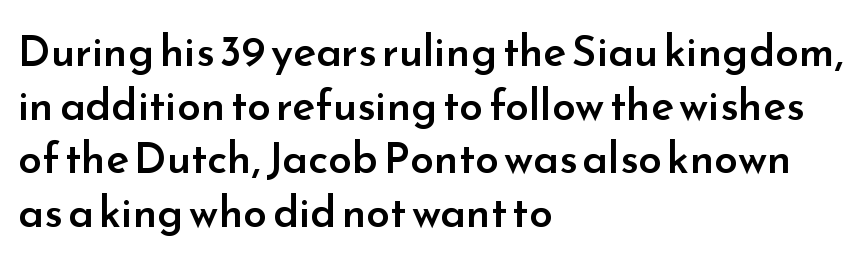
In terms of posture, this sample is upright. What kind of face is this? One without serifs — a sans. Compared with a centered layout, this one pins lines to the left instead. The rows are spaced the way most documents space them. Between one letter and the next there's only the usual sliver of space.
